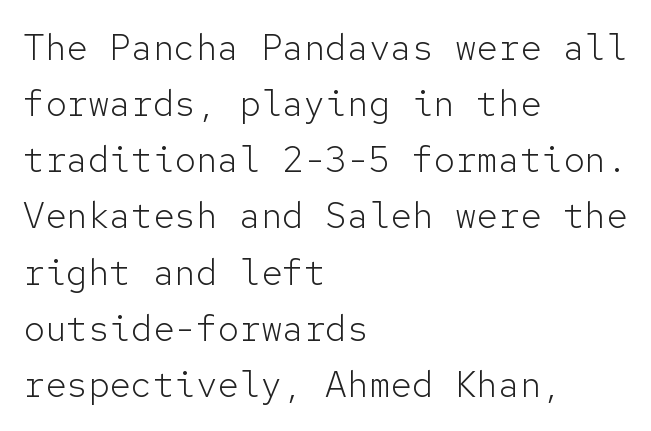
The image shows 36 px light sans-serif type, upright, monospaced; set left-aligned, normal line spacing (1.56x), normal letter spacing, not underlined; low stroke contrast and a medium x-height.
